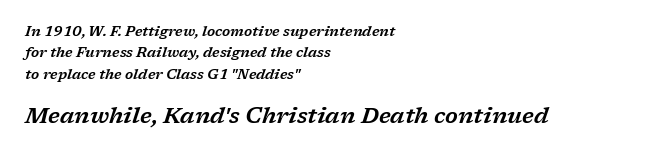
Q: Is the text italic (slanted)? A: Yes, it leans right by about 17 degrees.
Q: Is the text underlined? A: No.
Q: How is the paragraph aligned? A: Left-aligned.
Q: Is the spacing between letters normal or unusually wide? A: Normal.
Q: Is the spacing between lines tight, normal or loose? A: Normal.
Q: Which block of text is set in a larger size, the first (top) or the second (bottom)? A: The second (bottom) one.
